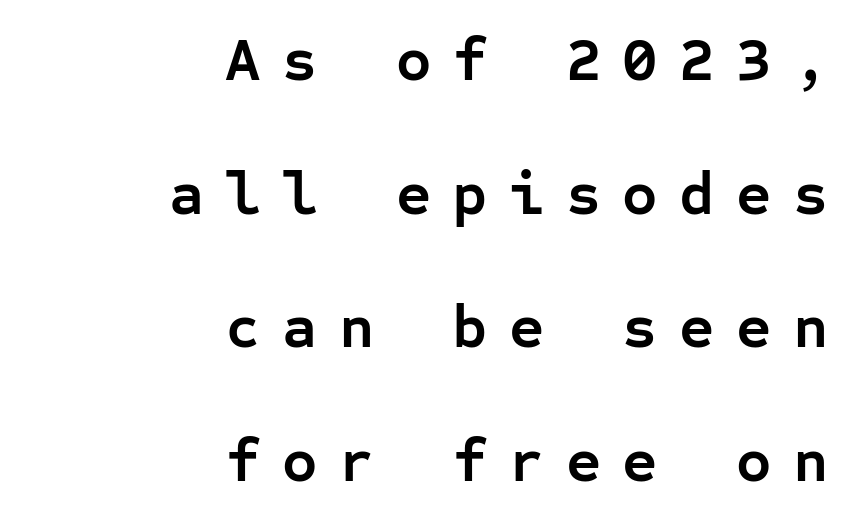
{"serif": "no", "italic": "no", "bold": "yes", "weight": "semibold", "width": "normal", "stroke_contrast": "low", "x_height": "medium", "monospaced": "yes", "underline": "no", "align": "right", "line_spacing": "loose", "line_spacing_ratio": 2.19, "letter_spacing": "wide", "letter_spacing_em": 0.35, "glyph_px": 61}
